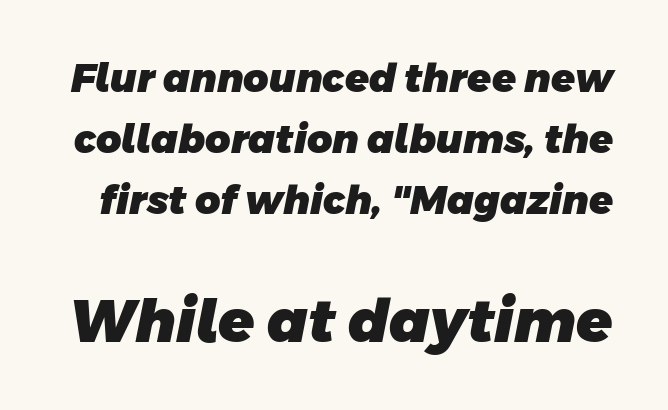
Q: Is the text bold? A: Yes.
Q: Is the typeface a serif or a sans-serif typeface? A: Sans-serif.
Q: Is the text underlined? A: No.
Q: Is the spacing between letters normal or unusually wide? A: Normal.
Q: Is the spacing between lines tight, normal or loose? A: Normal.
Q: Which block of text is set in a larger size, the first (top) or the second (bottom)? A: The second (bottom) one.
Q: Width (condensed, normal, or wide)? A: Normal.
Q: Stroke contrast? A: Low.
Q: x-height? A: Large.
Q: Monospaced? A: No.
